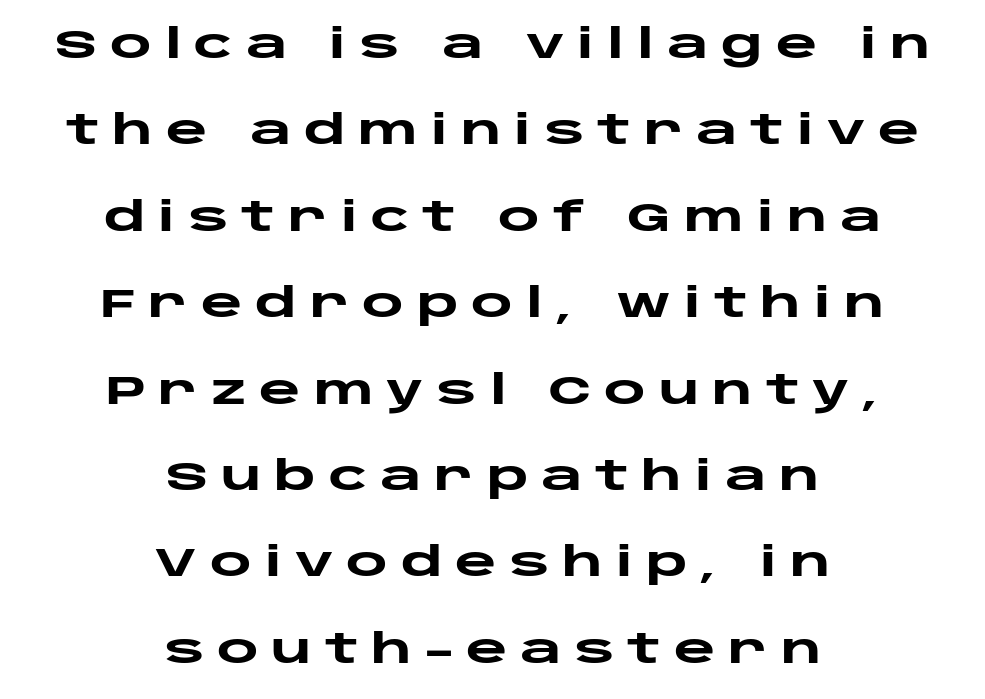
The lettering stays uniformly vertical, giving the passage a roman look. The rendering uses a large line-height, opening up the rows. A typesetter would call this proportional, since set widths differ per character. There is plenty of visible air inserted between adjacent glyphs.
